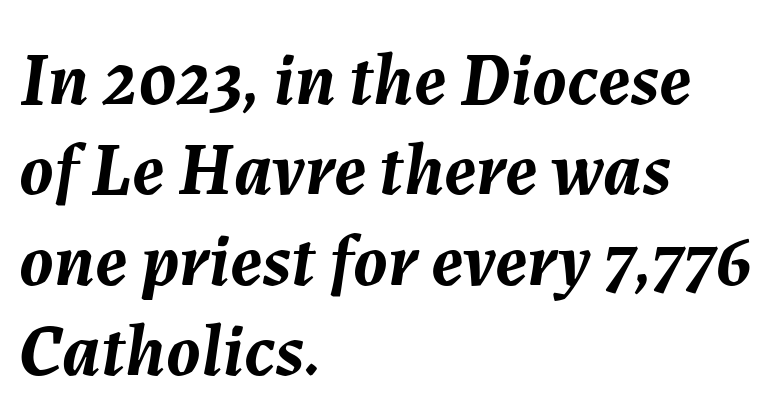
The image shows 74 px semibold type, italic (leaning right); set left-aligned, line spacing 1.22x, normal letter spacing, not underlined; medium stroke contrast and a medium x-height.
